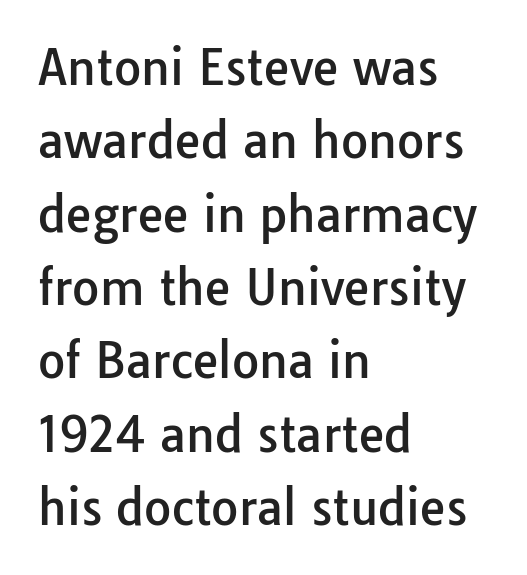
{"serif": "no", "italic": "no", "width": "normal", "stroke_contrast": "low", "x_height": "medium", "monospaced": "no", "underline": "no", "align": "left", "line_spacing": "normal", "line_spacing_ratio": 1.56, "letter_spacing": "normal", "letter_spacing_em": 0.0, "glyph_px": 47}
